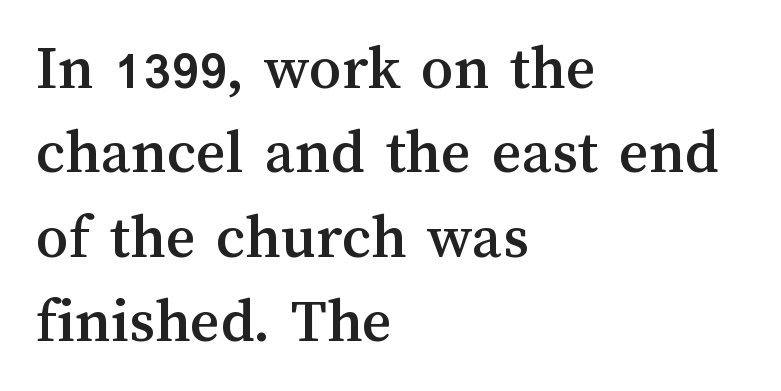
{"italic": "no", "width": "normal", "stroke_contrast": "medium", "x_height": "medium", "monospaced": "no", "underline": "no", "align": "left", "line_spacing": "normal", "line_spacing_ratio": 1.32, "letter_spacing": "normal", "letter_spacing_em": 0.0, "glyph_px": 64}
